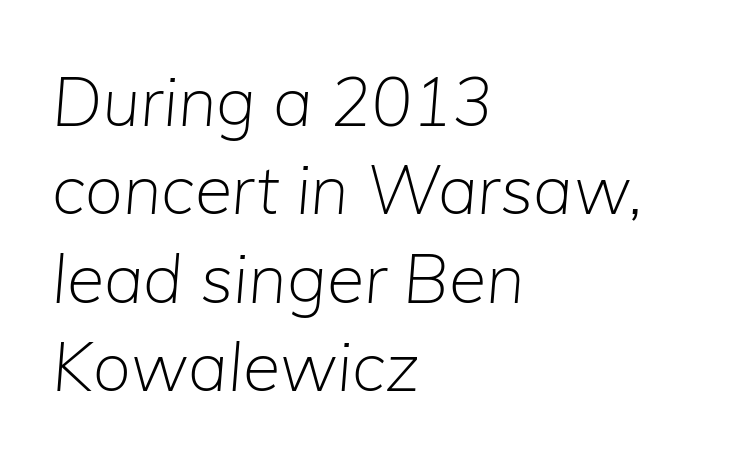
The image shows 68 px light type, italic (leaning right); set left-aligned, normal line spacing (1.3x), normal letter spacing, not underlined; low stroke contrast and a medium x-height.
